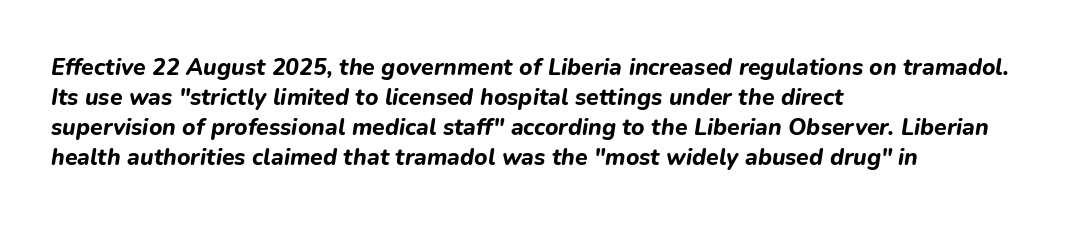
The image shows 23 px bold type, italic (leaning right); set left-aligned, normal line spacing (1.31x), normal letter spacing, not underlined.
